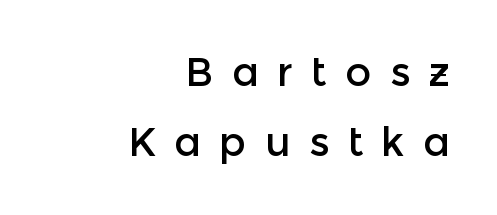
The image shows 40 px sans-serif type, upright; set right-aligned, line spacing 1.76x, unusually wide letter spacing (+0.46 em), not underlined; a medium x-height.
